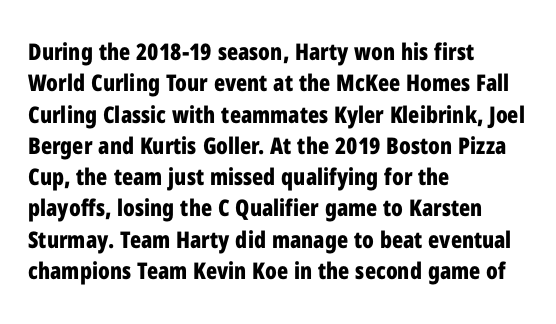
The image shows 23 px bold type, upright; set left-aligned, normal line spacing (1.36x), normal letter spacing, not underlined.
